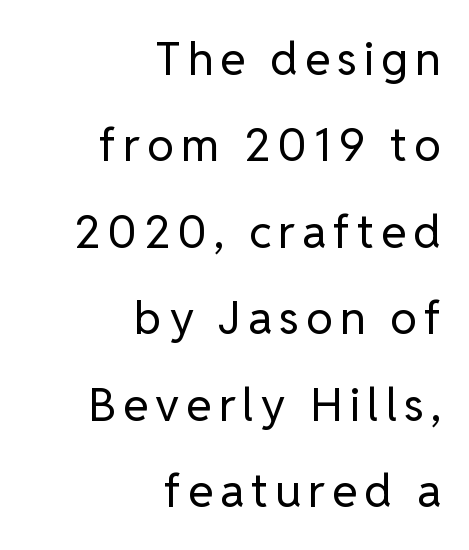
Q: Is the text bold? A: No.
Q: Is the text italic (slanted)? A: No, it is upright.
Q: Is the typeface a serif or a sans-serif typeface? A: Sans-serif.
Q: Is the text underlined? A: No.
Q: How is the paragraph aligned? A: Right-aligned.
Q: Width (condensed, normal, or wide)? A: Normal.
Q: Stroke contrast? A: Low.
Q: x-height? A: Medium.
Q: Monospaced? A: No.
